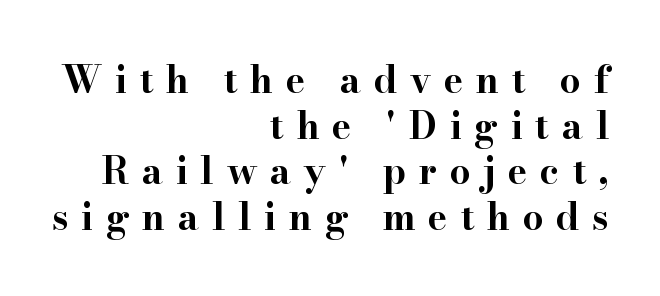
The image shows 37 px bold, wide serif type, upright; set right-aligned, line spacing 1.23x, unusually wide letter spacing (+0.34 em), not underlined; high stroke contrast and a small x-height.
